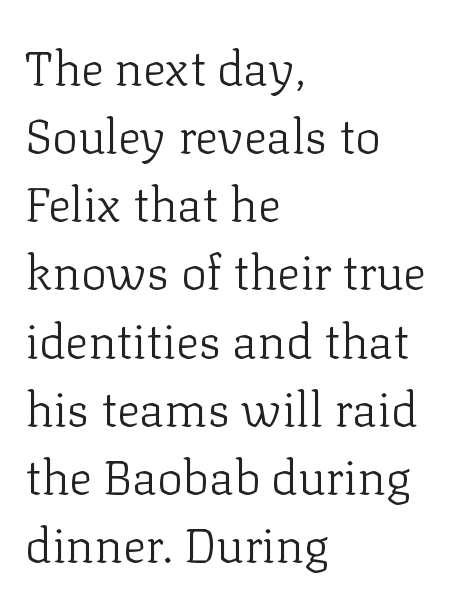
{"serif": "yes", "italic": "no", "bold": "no", "weight": "light", "width": "normal", "stroke_contrast": "low", "x_height": "medium", "monospaced": "no", "underline": "no", "align": "left", "line_spacing": "normal", "line_spacing_ratio": 1.42, "letter_spacing": "normal", "letter_spacing_em": 0.0, "glyph_px": 48}
